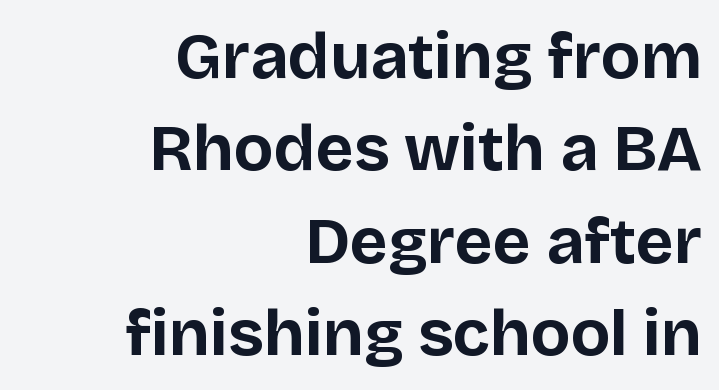
{"serif": "no", "italic": "no", "bold": "yes", "weight": "bold", "width": "normal", "stroke_contrast": "low", "x_height": "large", "monospaced": "no", "underline": "no", "align": "right", "line_spacing": "normal", "line_spacing_ratio": 1.42, "letter_spacing": "normal", "letter_spacing_em": 0.0, "glyph_px": 65}
